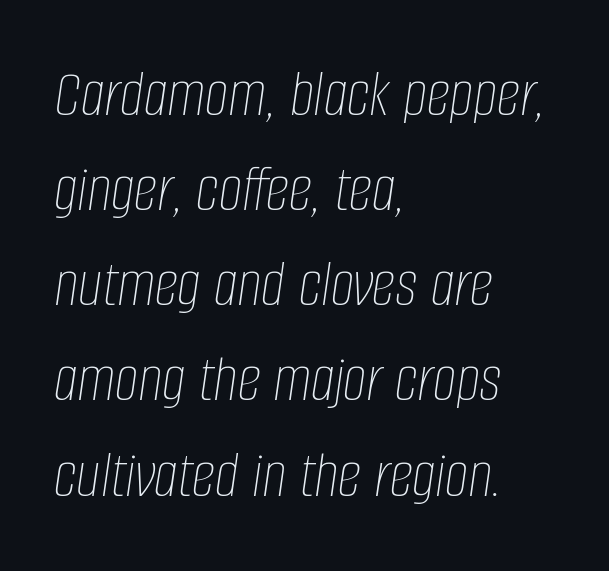
The image shows 67 px thin, condensed type, italic (leaning right); set left-aligned, normal line spacing (1.42x), normal letter spacing, not underlined; low stroke contrast and a large x-height.
